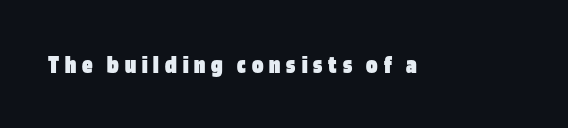
Has an underline been added? It has not. Substantial extra tracking has been applied to these lines. Italic? Not at all — the glyphs are vertical. This is heavy type, rendered in bold.
